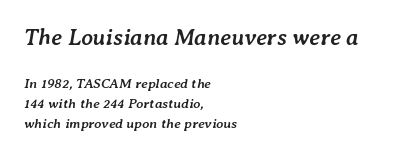
The image shows 23 px bold type, italic (leaning right); set left-aligned, normal line spacing (1.43x), normal letter spacing, not underlined; the first (top) block is 1.64x larger.
